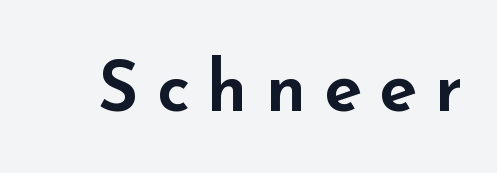
{"serif": "no", "italic": "no", "width": "wide", "stroke_contrast": "low", "x_height": "small", "monospaced": "no", "underline": "no", "letter_spacing": "wide", "letter_spacing_em": 0.25, "glyph_px": 70}
